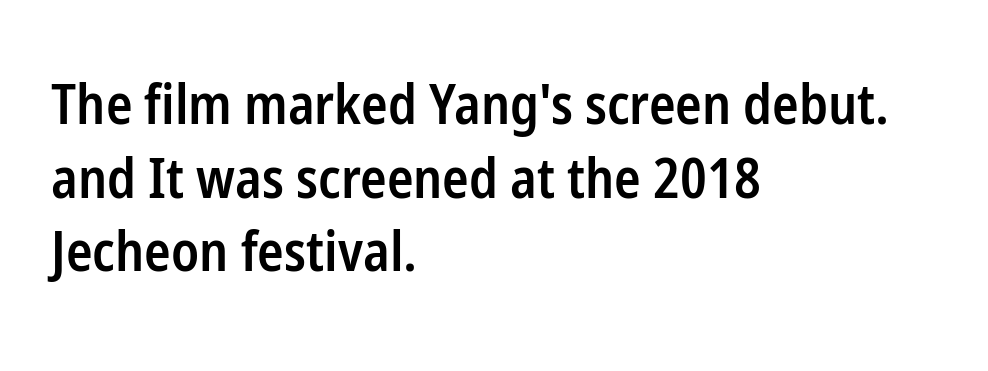
The image shows 55 px semibold, condensed sans-serif type, upright; set left-aligned, normal line spacing (1.34x), normal letter spacing, not underlined; low stroke contrast and a medium x-height.
